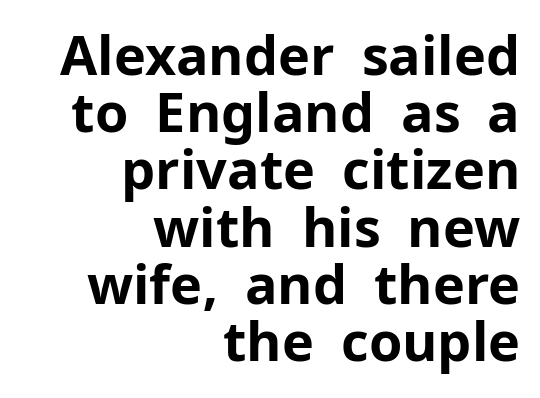
{"serif": "no", "italic": "no", "bold": "yes", "weight": "bold", "width": "normal", "stroke_contrast": "low", "x_height": "medium", "monospaced": "no", "underline": "no", "align": "right", "line_spacing": "tight", "line_spacing_ratio": 1.06, "letter_spacing": "normal", "letter_spacing_em": 0.0, "glyph_px": 54}
